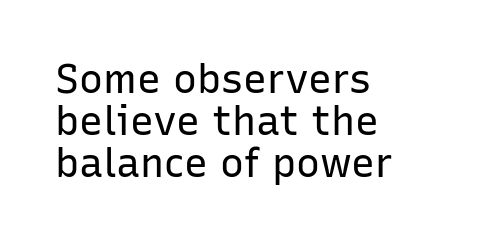
{"serif": "no", "italic": "no", "bold": "no", "weight": "regular", "width": "normal", "stroke_contrast": "low", "x_height": "medium", "monospaced": "no", "underline": "no", "align": "left", "line_spacing": "tight", "line_spacing_ratio": 1.05, "letter_spacing": "normal", "letter_spacing_em": 0.0, "glyph_px": 40}
